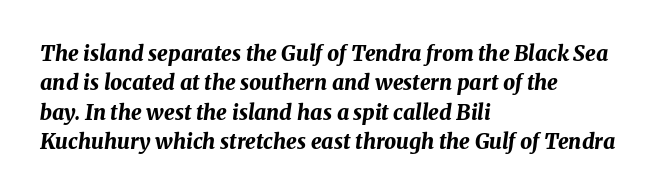
The image shows 21 px bold type, italic (leaning right); set left-aligned, normal line spacing (1.4x), normal letter spacing, not underlined.
